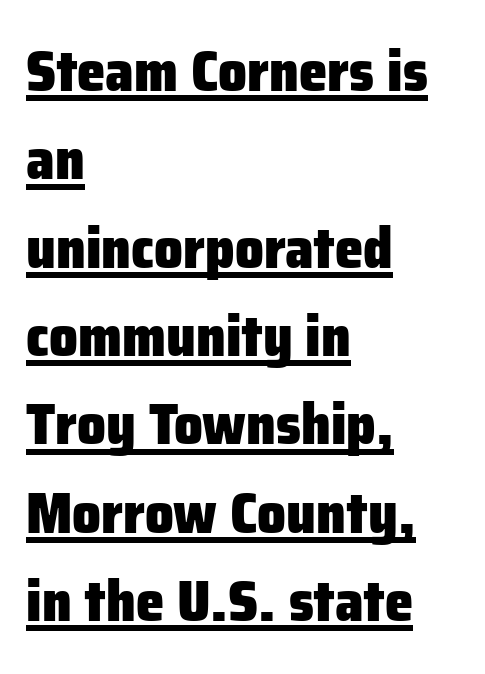
Short note: letters normally spaced. Compared with a centered layout, this one pins lines to the left instead. The font is running at its bold setting. If you drew a line through each stem, it would be perfectly vertical.
